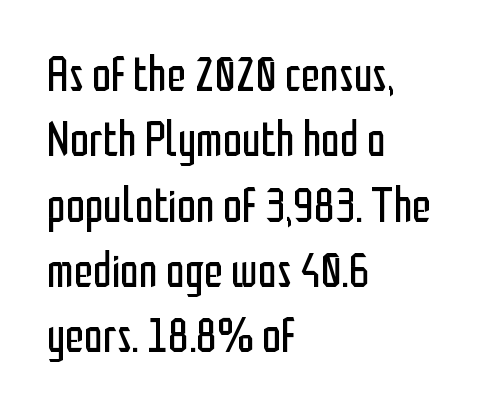
Q: Is the text bold? A: No.
Q: Is the text italic (slanted)? A: No, it is upright.
Q: Is the typeface a serif or a sans-serif typeface? A: Sans-serif.
Q: Is the text underlined? A: No.
Q: How is the paragraph aligned? A: Left-aligned.
Q: Is the spacing between letters normal or unusually wide? A: Normal.
Q: Is the spacing between lines tight, normal or loose? A: Normal.
Q: Width (condensed, normal, or wide)? A: Condensed.
Q: Stroke contrast? A: Low.
Q: x-height? A: Medium.
Q: Monospaced? A: No.
